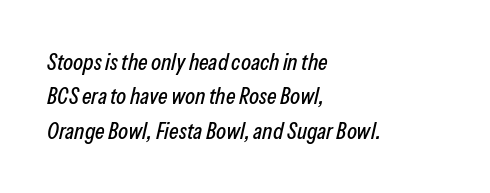
The image shows 23 px text type, italic (leaning right); set left-aligned, normal line spacing (1.49x), normal letter spacing, not underlined.
